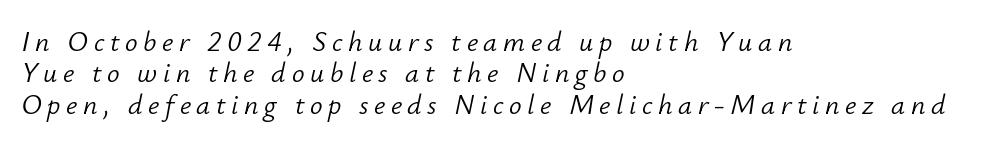
Q: Is the text bold? A: No.
Q: Is the text italic (slanted)? A: Yes, it leans right by about 12 degrees.
Q: Is the text underlined? A: No.
Q: How is the paragraph aligned? A: Left-aligned.
Q: Is the spacing between letters normal or unusually wide? A: Unusually wide.
Q: Is the spacing between lines tight, normal or loose? A: Tight.
Q: Width (condensed, normal, or wide)? A: Normal.
Q: Stroke contrast? A: Low.
Q: x-height? A: Small.
Q: Monospaced? A: No.
